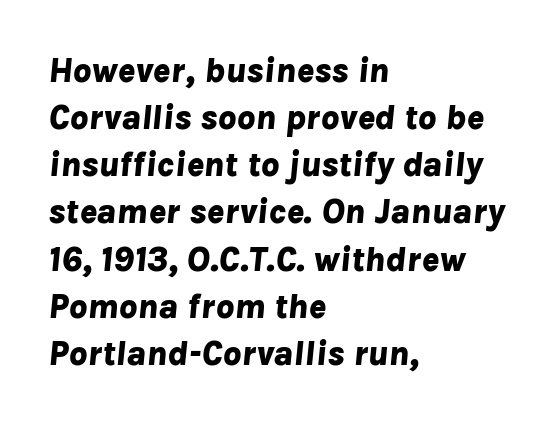
{"italic": "yes", "lean": "right", "slant_degrees": 8, "bold": "yes", "weight": "bold", "width": "normal", "stroke_contrast": "low", "x_height": "medium", "monospaced": "no", "underline": "no", "align": "left", "line_spacing": "normal", "line_spacing_ratio": 1.31, "letter_spacing": "normal", "letter_spacing_em": 0.0, "glyph_px": 36}
